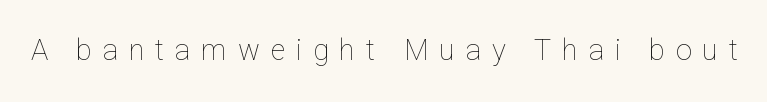
The passage shown is typed in a proportional face where columns would drift. The glyphs are unaccompanied by any horizontal stroke below them. The typography opts for an upright posture over an oblique one. Display-style spreading of the glyphs; the letterfit is very open.
